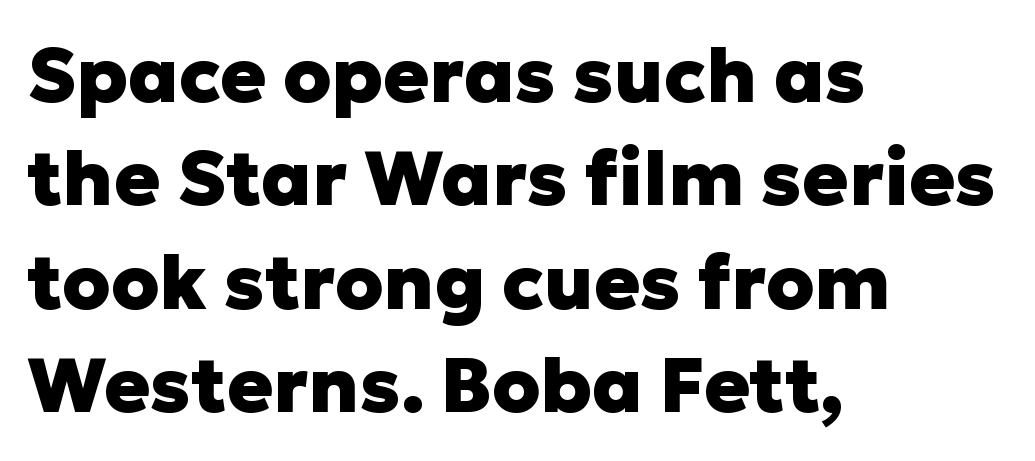
Q: Is the text bold? A: Yes.
Q: Is the text italic (slanted)? A: No, it is upright.
Q: Is the typeface a serif or a sans-serif typeface? A: Sans-serif.
Q: Is the text underlined? A: No.
Q: How is the paragraph aligned? A: Left-aligned.
Q: Is the spacing between letters normal or unusually wide? A: Normal.
Q: Is the spacing between lines tight, normal or loose? A: Normal.
Q: Width (condensed, normal, or wide)? A: Normal.
Q: Stroke contrast? A: Low.
Q: x-height? A: Medium.
Q: Monospaced? A: No.
